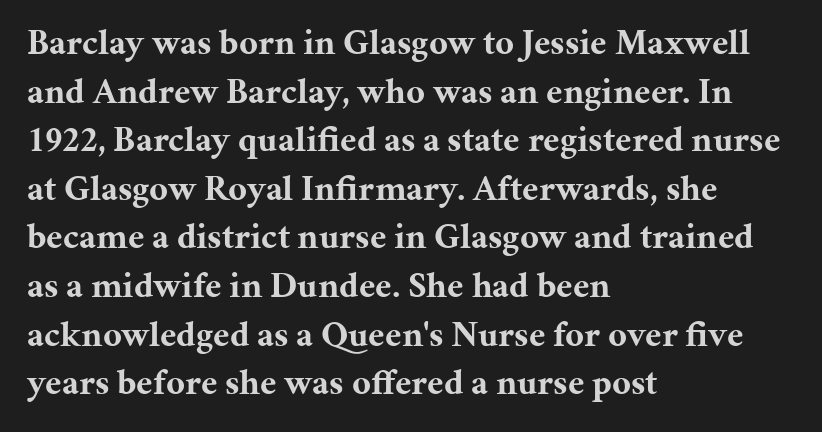
Ordinary non-slanted type is in use. A typesetter would call this proportional, since set widths differ per character. One glance says typical: line gaps are just what's usual. Each letter's strokes conclude with small projecting serifs. Descenders are the only things crossing below the line.
